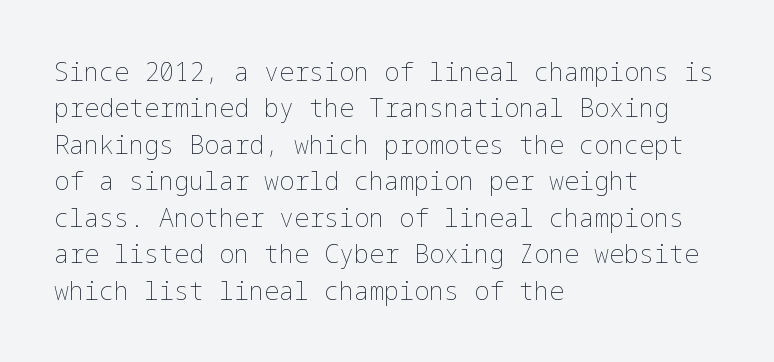
In terms of posture, this sample is upright. The passage shown has conventional tracking throughout. The zone under the glyphs is completely vacant. The lines are quadded left. These glyphs show unthickened strokes, regular width or finer. Rows of type keep a routine distance in the vertical direction.
